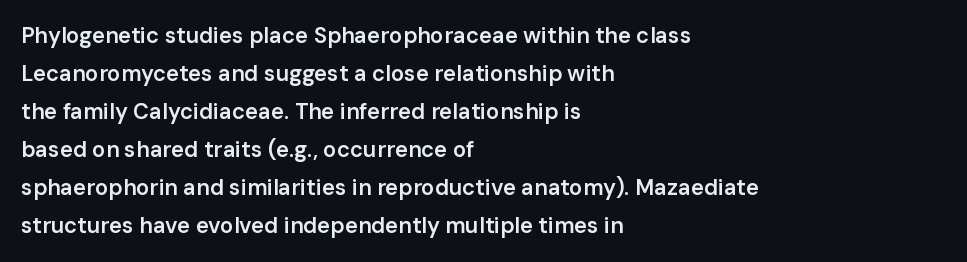
Honestly, the letter spacing is just normal — you wouldn't notice it. Horizontally, the lines are justified to the leading edge only. Posture: upright roman. The string is rendered with underlining switched off.
